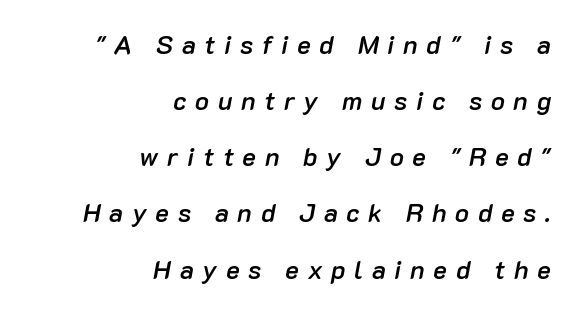
Is the type slanted? Yes — the strokes lean at a clear angle. The typesetter chose a ragged-left arrangement here. Successive baselines arrive slowly, with a big drop between each. The zone under the glyphs is completely vacant. This is moderately heavy type, rendered in semibold. In terms of letterspacing, this is a distinctly airy, spread setting.
